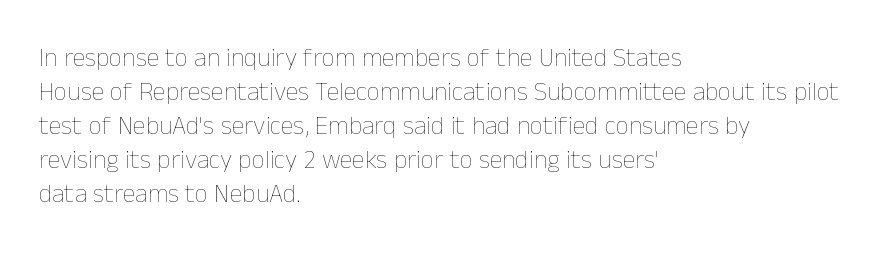
Q: Is the text bold? A: No.
Q: Is the text italic (slanted)? A: No, it is upright.
Q: Is the text underlined? A: No.
Q: How is the paragraph aligned? A: Left-aligned.
Q: Is the spacing between letters normal or unusually wide? A: Normal.
Q: Is the spacing between lines tight, normal or loose? A: Normal.
